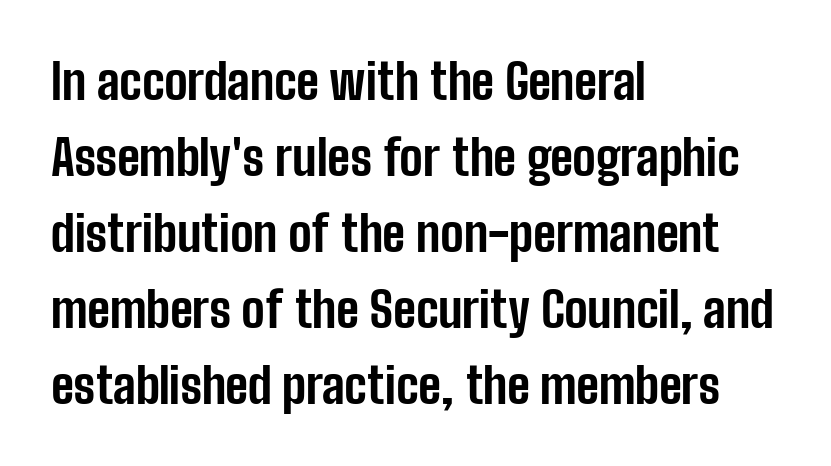
A typesetter would call this zero additional tracking. The designer went with a sans here, leaving each stem footless. Spacing verdict: proportional, widths tailored to each character. Unmarked baselines from the first word to the last. Bold? Absolutely — the strokes are thick and heavy. This is roman type, the default non-slanted kind.
